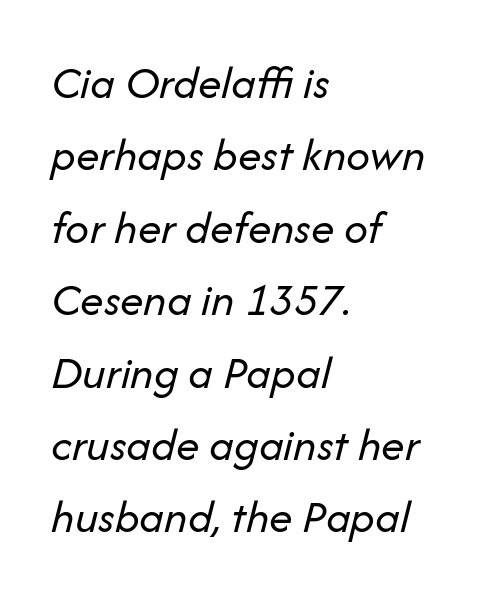
The image shows 47 px regular-weight type, italic (leaning right); set left-aligned, normal line spacing (1.54x), normal letter spacing, not underlined; low stroke contrast and a medium x-height.
